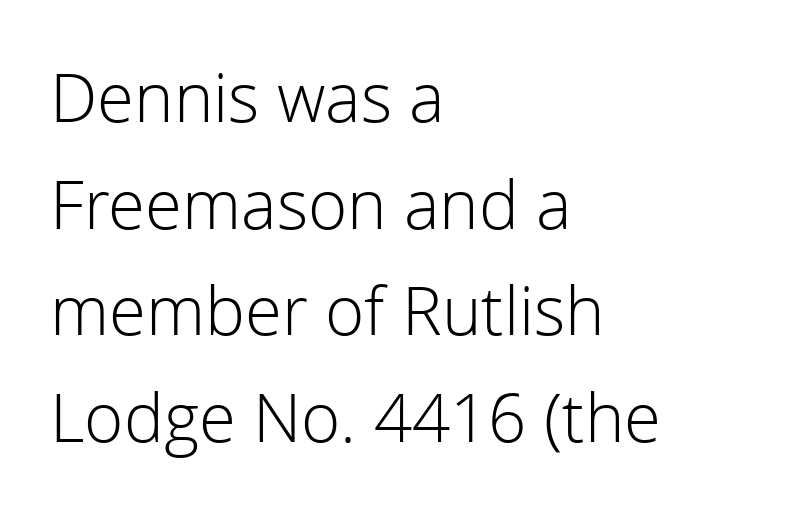
Q: Is the text bold? A: No.
Q: Is the text italic (slanted)? A: No, it is upright.
Q: Is the typeface a serif or a sans-serif typeface? A: Sans-serif.
Q: Is the text underlined? A: No.
Q: How is the paragraph aligned? A: Left-aligned.
Q: Is the spacing between letters normal or unusually wide? A: Normal.
Q: Is the spacing between lines tight, normal or loose? A: Normal.
Q: Width (condensed, normal, or wide)? A: Normal.
Q: x-height? A: Medium.
Q: Monospaced? A: No.
